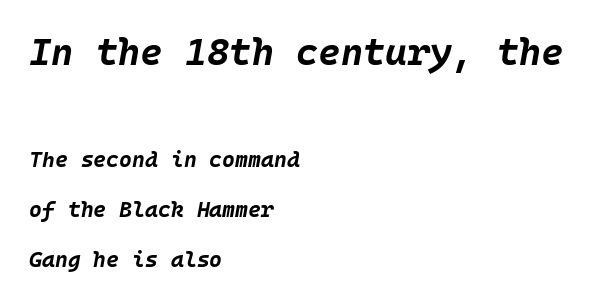
{"italic": "yes", "lean": "right", "slant_degrees": 10, "bold": "yes", "weight": "bold", "width": "normal", "stroke_contrast": "low", "x_height": "large", "underline": "no", "align": "left", "line_spacing": "loose", "line_spacing_ratio": 2.27, "letter_spacing": "normal", "letter_spacing_em": 0.0, "larger_block": "first", "size_ratio": 1.73, "glyph_px": 38}
